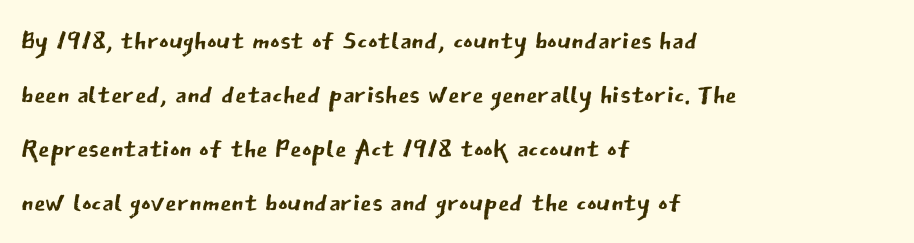
Q: Is the text bold? A: No.
Q: Is the text italic (slanted)? A: No, it is upright.
Q: Is the typeface a serif or a sans-serif typeface? A: Sans-serif.
Q: Is the text underlined? A: No.
Q: How is the paragraph aligned? A: Left-aligned.
Q: Is the spacing between letters normal or unusually wide? A: Normal.
Q: Is the spacing between lines tight, normal or loose? A: Normal.
Q: Width (condensed, normal, or wide)? A: Normal.
Q: Stroke contrast? A: Low.
Q: x-height? A: Medium.
Q: Monospaced? A: No.
